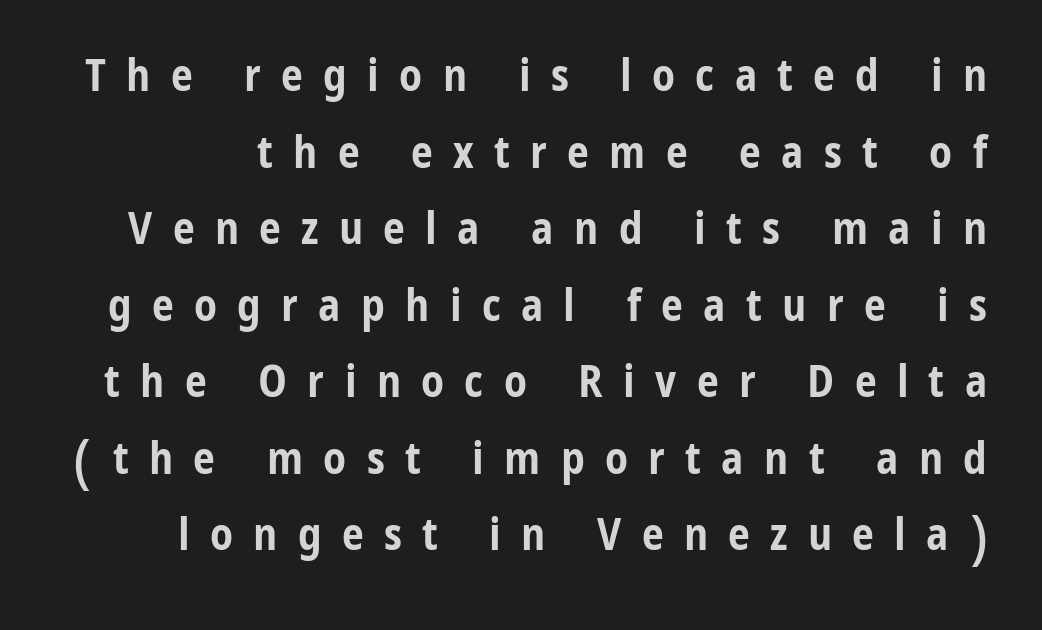
{"serif": "no", "italic": "no", "bold": "yes", "weight": "bold", "width": "condensed", "stroke_contrast": "low", "x_height": "medium", "monospaced": "no", "underline": "no", "line_spacing_ratio": 1.74, "letter_spacing": "wide", "letter_spacing_em": 0.46, "glyph_px": 44}
